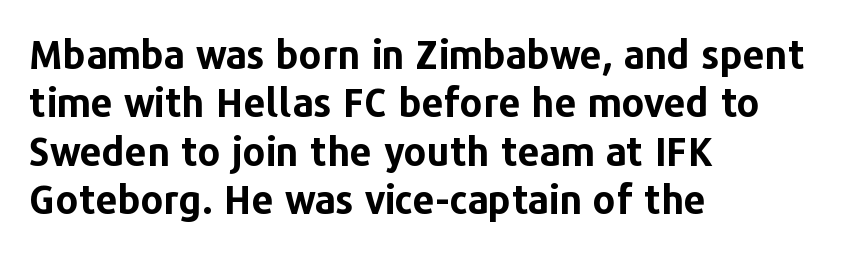
The image shows 39 px bold sans-serif type, upright; set left-aligned, line spacing 1.24x, normal letter spacing, not underlined; low stroke contrast and a medium x-height.
